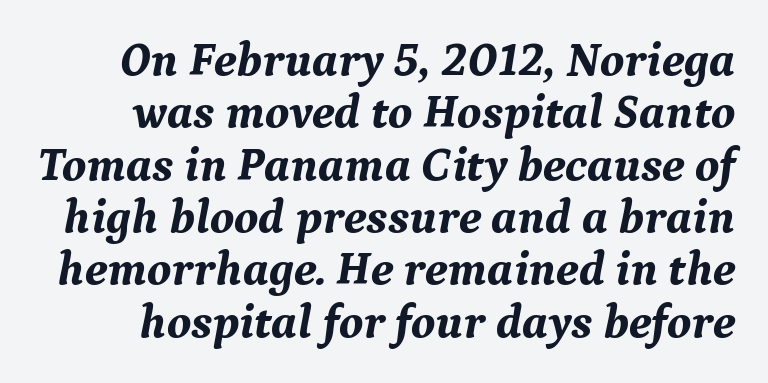
{"serif": "yes", "italic": "yes", "lean": "right", "slant_degrees": 9, "bold": "yes", "weight": "bold", "width": "normal", "stroke_contrast": "medium", "x_height": "medium", "monospaced": "no", "underline": "no", "line_spacing": "tight", "line_spacing_ratio": 1.09, "letter_spacing": "normal", "letter_spacing_em": 0.0, "glyph_px": 48}
